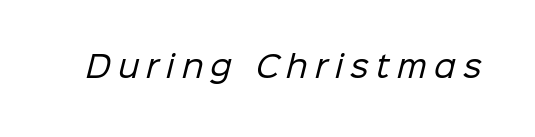
Check where the strokes stop: nothing finishes them off — pure sans. Type without underlining. A quiet, ordinary-to-light weight characterises the typeface. What stands out about the letter spacing? Its width — letters are far apart.
